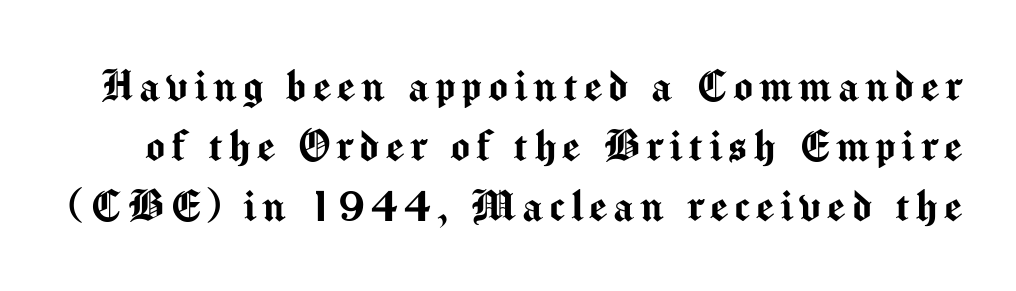
{"serif": "no", "italic": "no", "width": "normal", "stroke_contrast": "medium", "x_height": "medium", "monospaced": "no", "underline": "no", "line_spacing_ratio": 1.18, "glyph_px": 51}
